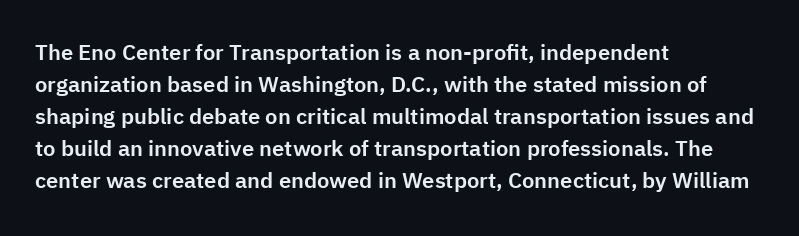
{"italic": "no", "underline": "no", "align": "left", "line_spacing": "normal", "line_spacing_ratio": 1.46, "letter_spacing": "normal", "letter_spacing_em": 0.0, "glyph_px": 22}
